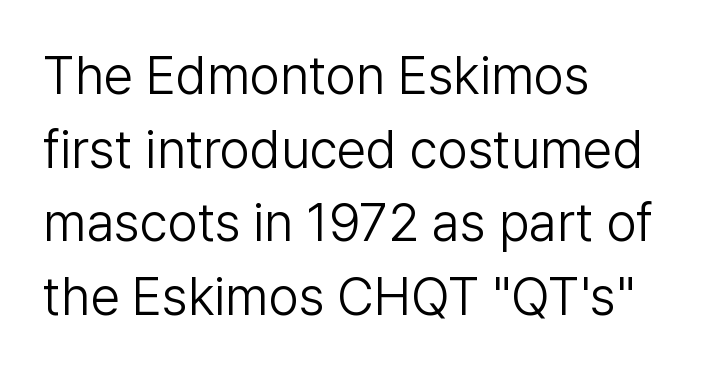
Q: Is the text bold? A: No.
Q: Is the text italic (slanted)? A: No, it is upright.
Q: Is the typeface a serif or a sans-serif typeface? A: Sans-serif.
Q: Is the text underlined? A: No.
Q: How is the paragraph aligned? A: Left-aligned.
Q: Is the spacing between letters normal or unusually wide? A: Normal.
Q: Is the spacing between lines tight, normal or loose? A: Normal.
Q: Width (condensed, normal, or wide)? A: Normal.
Q: Stroke contrast? A: Low.
Q: x-height? A: Medium.
Q: Monospaced? A: No.
